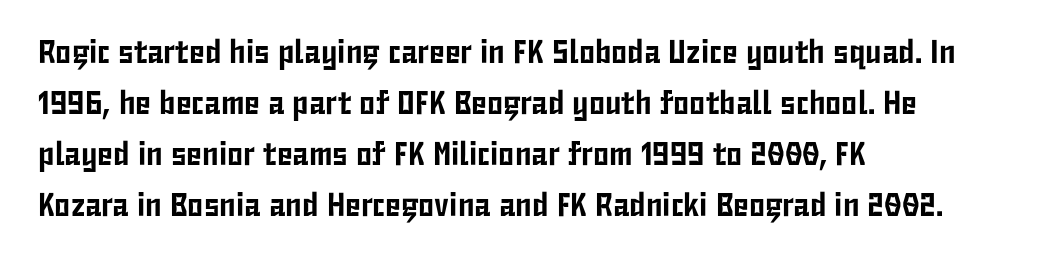
A clean baseline with only descenders dipping below it. Is the block centered? No — it sits flush against the left margin. How are the letters spaced? Ordinarily, with no added tracking. Italic: no, the glyphs are upright roman. The font family rendered here belongs to the sans-serif group.
